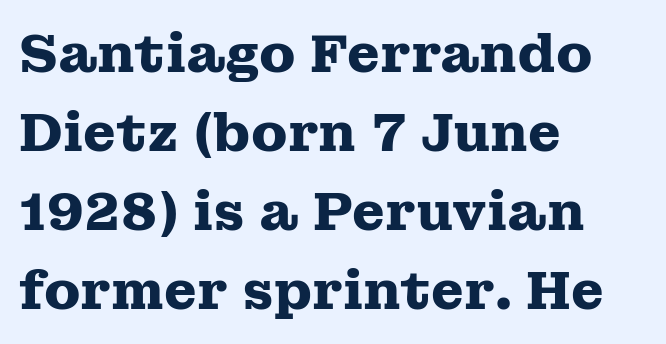
{"serif": "yes", "italic": "no", "bold": "yes", "weight": "heavy", "width": "wide", "stroke_contrast": "medium", "x_height": "medium", "monospaced": "no", "underline": "no", "align": "left", "line_spacing": "normal", "line_spacing_ratio": 1.49, "letter_spacing": "normal", "letter_spacing_em": 0.0, "glyph_px": 53}
